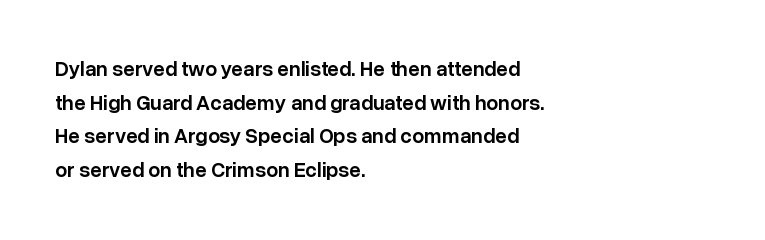
{"italic": "no", "bold": "semi", "underline": "no", "align": "left", "line_spacing": "normal", "line_spacing_ratio": 1.6, "letter_spacing": "normal", "letter_spacing_em": 0.0, "glyph_px": 21}
